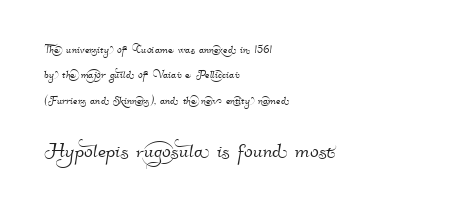
{"underline": "no", "align": "left", "line_spacing_ratio": 1.82, "letter_spacing": "normal", "letter_spacing_em": 0.0, "larger_block": "second", "size_ratio": 1.86, "glyph_px": 26}
